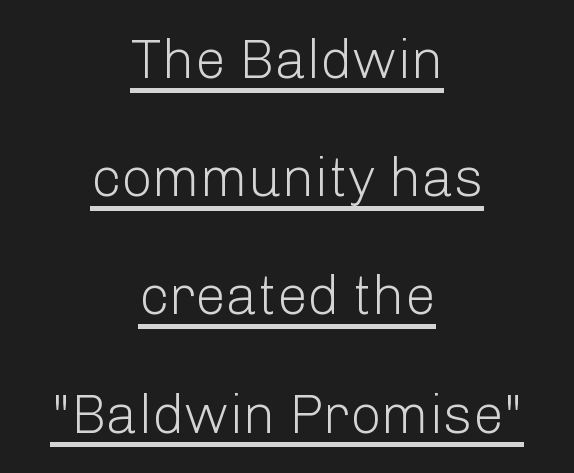
Proportional: the letters do not fall into vertical columns. The type is set solid horizontally, with unmodified tracking. Serif or sans? Sans — the stroke terminals are bare. Students, observe: this is what heavily led, spacious text looks like.
